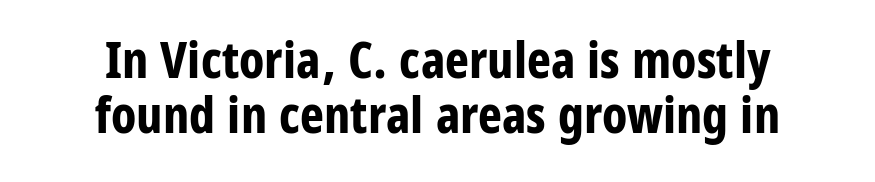
The image shows 51 px bold, condensed sans-serif type, upright; set centered, tight line spacing (1.08x), normal letter spacing, not underlined; low stroke contrast and a large x-height.
